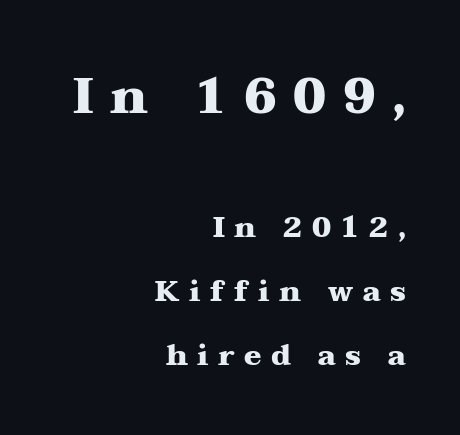
The image shows 50 px heavy, wide serif type, upright; set right-aligned, loose line spacing (2.19x), unusually wide letter spacing (+0.33 em), not underlined; the first (top) block is 1.72x larger; medium stroke contrast and a medium x-height.
